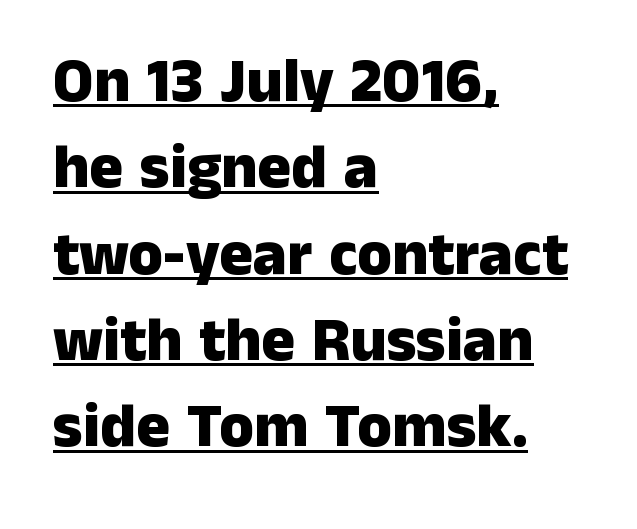
{"serif": "no", "italic": "no", "bold": "yes", "weight": "heavy", "width": "normal", "stroke_contrast": "low", "x_height": "medium", "monospaced": "no", "underline": "yes", "align": "left", "line_spacing": "normal", "line_spacing_ratio": 1.37, "letter_spacing": "normal", "letter_spacing_em": 0.0, "glyph_px": 63}
